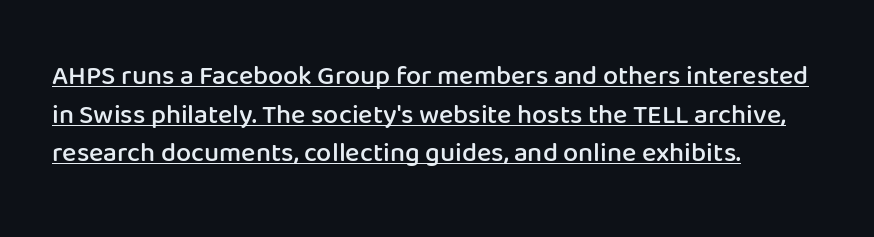
The image shows 27 px text type, upright; set left-aligned, normal line spacing (1.43x), normal letter spacing, underlined.
